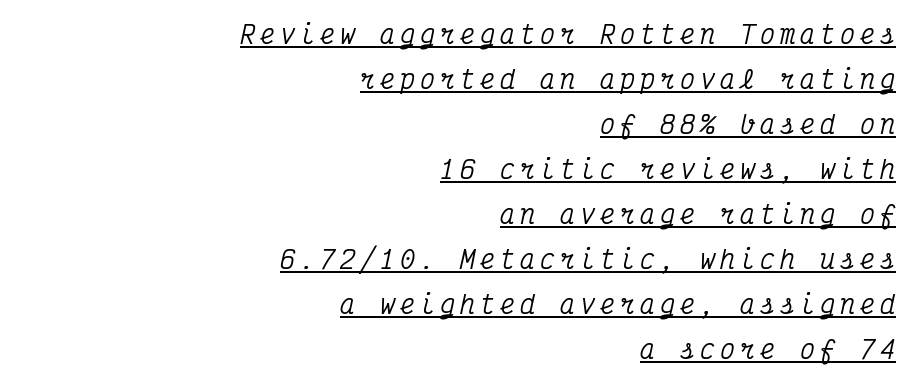
{"italic": "yes", "lean": "right", "slant_degrees": 12, "underline": "yes", "align": "right", "line_spacing_ratio": 1.8, "letter_spacing": "wide", "letter_spacing_em": 0.2, "glyph_px": 25}
